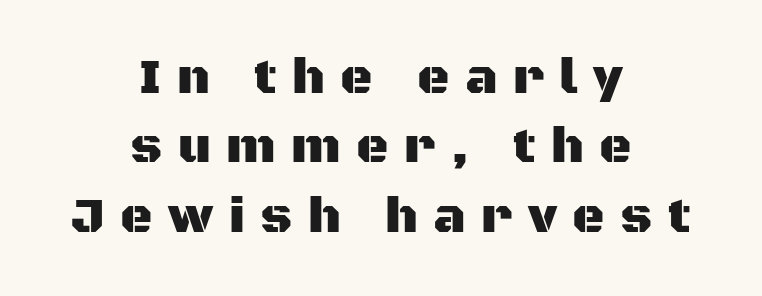
Q: Is the text italic (slanted)? A: No, it is upright.
Q: Is the typeface a serif or a sans-serif typeface? A: Sans-serif.
Q: Is the text underlined? A: No.
Q: How is the paragraph aligned? A: Centered.
Q: Is the spacing between letters normal or unusually wide? A: Unusually wide.
Q: Is the spacing between lines tight, normal or loose? A: Normal.
Q: Width (condensed, normal, or wide)? A: Normal.
Q: Stroke contrast? A: Medium.
Q: x-height? A: Large.
Q: Monospaced? A: No.
